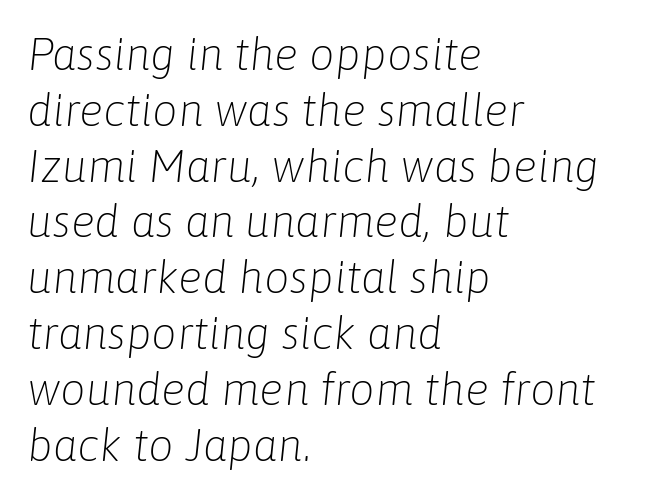
The image shows 45 px light type, italic (leaning right); set left-aligned, line spacing 1.24x, normal letter spacing, not underlined; low stroke contrast and a medium x-height.
